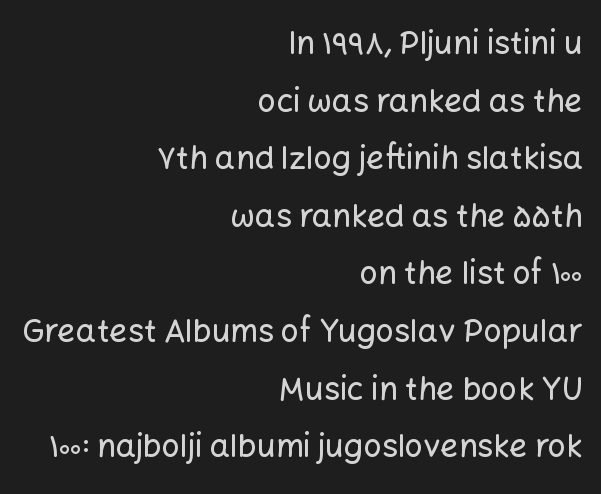
Default kerning and tracking; the words read as compact shapes. Do the characters align in a grid? No, the font is proportional. The text was rendered using a sans face with plain stroke endings. These lines stack with their right ends in a neat column. Is there any slant? The stems are plumb. Rule under the text: the space is simply empty.
